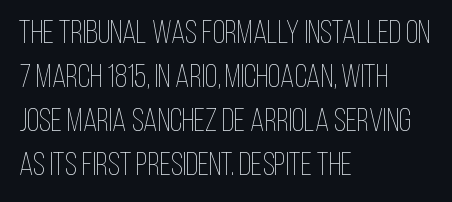
Tracking value appears to be zero — textbook default spacing. Reading down the block, your eye returns to a fixed left position each line. Is there much room between lines? A standard amount, neither cramped nor airy. Heaviness? Minimal to ordinary, like unemphasized prose. Posture: vertical.
